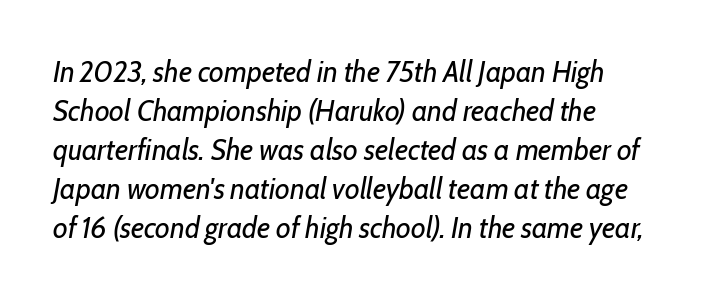
Is the type heavy? It reads as light-to-regular instead. Glyph-to-glyph distance matches everyday printed text. The passage shown leans; its letterforms are oblique. Baseline-to-baseline distance is the conventional proportion of letter height. The baseline area is clear. The passage shown is typed in a proportional face where columns would drift.
